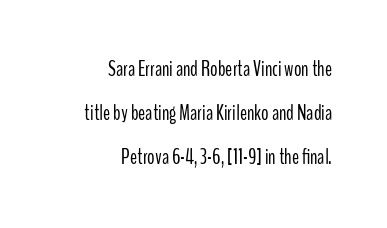
{"italic": "no", "bold": "no", "underline": "no", "align": "right", "line_spacing": "loose", "line_spacing_ratio": 2.1, "letter_spacing": "normal", "letter_spacing_em": 0.0, "glyph_px": 21}
